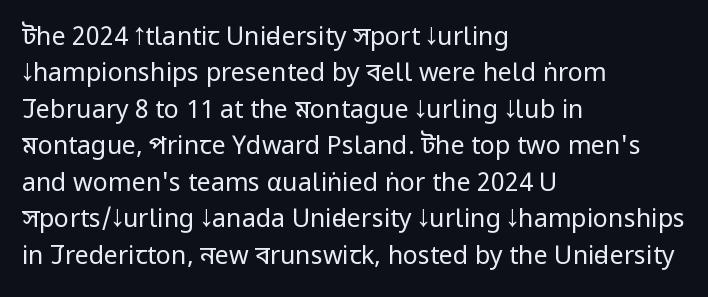
In terms of posture, this sample is upright. The passage shown has conventional tracking throughout. The zone under the glyphs is completely vacant. The lines are quadded left. These glyphs show unthickened strokes, regular width or finer. Rows of type keep a routine distance in the vertical direction.
